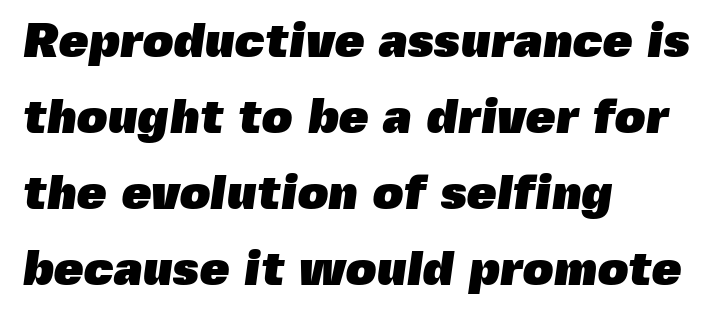
Q: Is the text bold? A: Yes.
Q: Is the typeface a serif or a sans-serif typeface? A: Sans-serif.
Q: Is the text underlined? A: No.
Q: How is the paragraph aligned? A: Left-aligned.
Q: Is the spacing between letters normal or unusually wide? A: Normal.
Q: Is the spacing between lines tight, normal or loose? A: Normal.
Q: Width (condensed, normal, or wide)? A: Normal.
Q: x-height? A: Medium.
Q: Monospaced? A: No.
